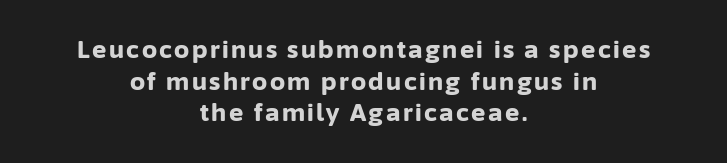
{"italic": "no", "bold": "yes", "underline": "no", "align": "center", "line_spacing": "normal", "line_spacing_ratio": 1.32, "glyph_px": 24}
